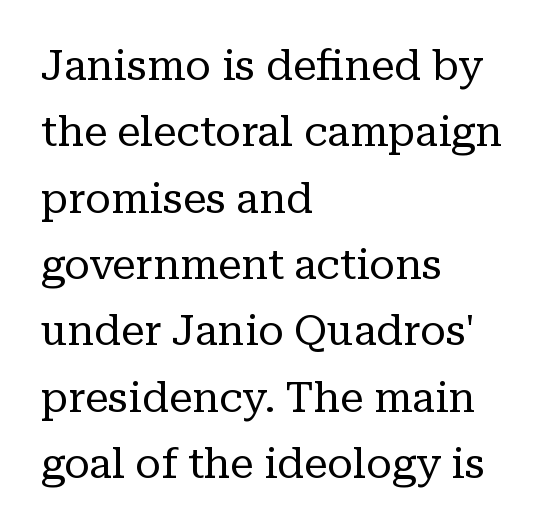
Q: Is the text bold? A: No.
Q: Is the text italic (slanted)? A: No, it is upright.
Q: Is the typeface a serif or a sans-serif typeface? A: Serif.
Q: Is the text underlined? A: No.
Q: How is the paragraph aligned? A: Left-aligned.
Q: Is the spacing between letters normal or unusually wide? A: Normal.
Q: Is the spacing between lines tight, normal or loose? A: Normal.
Q: Width (condensed, normal, or wide)? A: Normal.
Q: Stroke contrast? A: Low.
Q: x-height? A: Medium.
Q: Monospaced? A: No.
